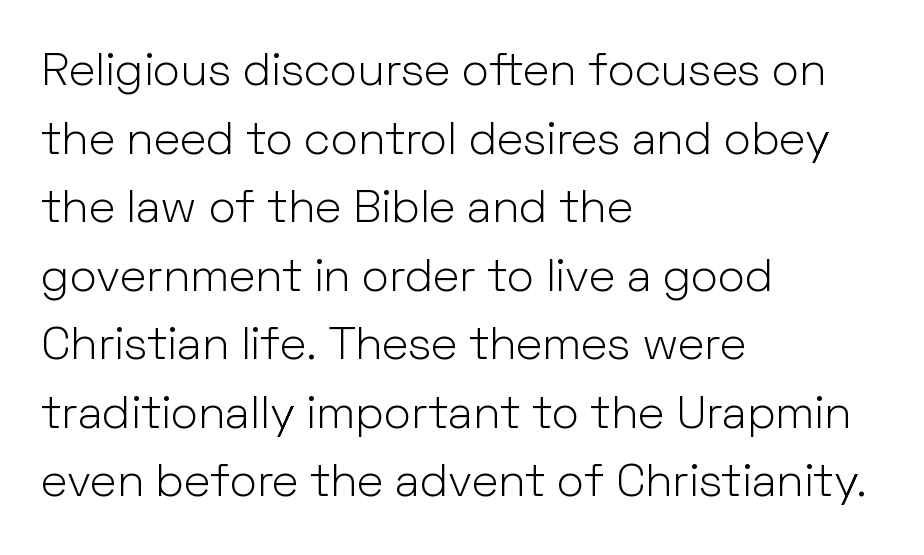
{"serif": "no", "italic": "no", "bold": "no", "weight": "light", "width": "normal", "stroke_contrast": "low", "x_height": "medium", "monospaced": "no", "underline": "no", "align": "left", "line_spacing": "normal", "line_spacing_ratio": 1.49, "letter_spacing": "normal", "letter_spacing_em": 0.0, "glyph_px": 46}
